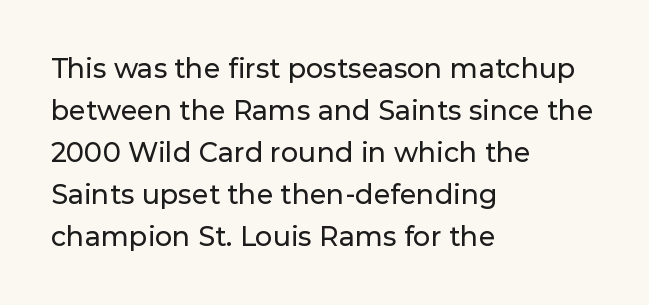
Quick note: underline off. The typesetter chose a ragged-right arrangement here. Posture: straight, roman, zero tilt. Leading: standard. Words appear dense and cohesive because spacing is normal.
